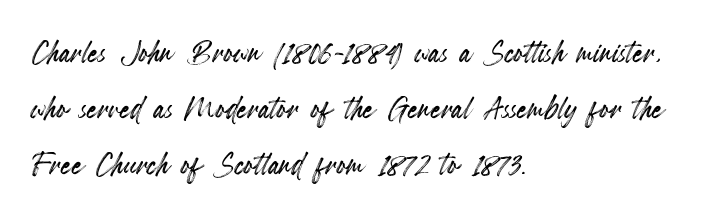
The image shows 41 px condensed type; set left-aligned, normal line spacing (1.37x), normal letter spacing, not underlined; a small x-height.
